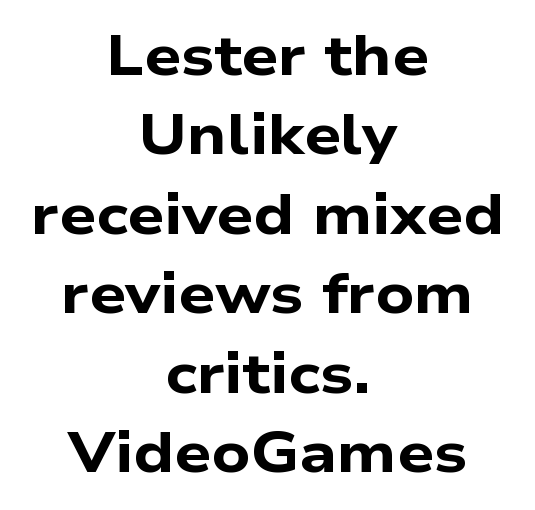
Q: Is the text bold? A: Yes.
Q: Is the typeface a serif or a sans-serif typeface? A: Sans-serif.
Q: Is the text underlined? A: No.
Q: How is the paragraph aligned? A: Centered.
Q: Is the spacing between letters normal or unusually wide? A: Normal.
Q: Is the spacing between lines tight, normal or loose? A: Normal.
Q: Width (condensed, normal, or wide)? A: Wide.
Q: Stroke contrast? A: Low.
Q: x-height? A: Medium.
Q: Monospaced? A: No.
